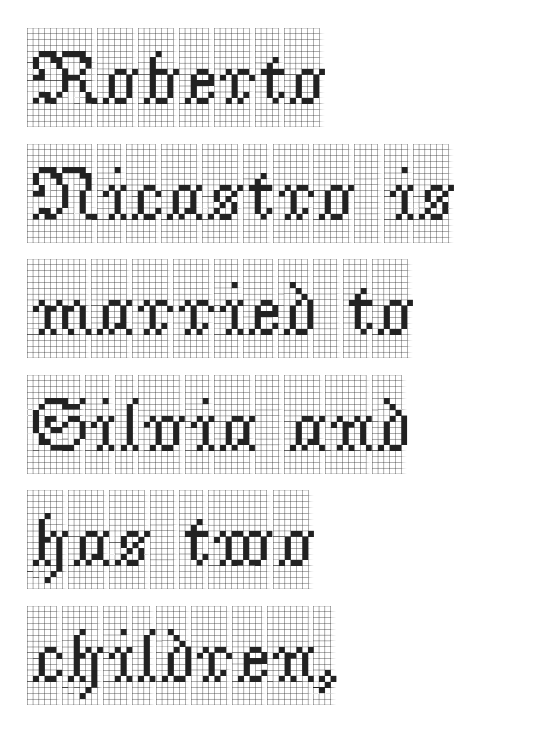
Stroke terminals: seriffed. The passage shown stacks its lines at a standard gap. The type is set solid horizontally, with unmodified tracking. Each line starts at the same left margin while the right side varies. Is there any slant? The stems are plumb.
